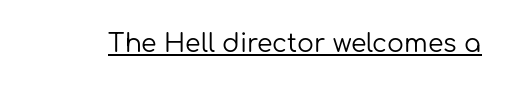
The image shows 25 px text type, upright; set normal letter spacing, underlined.
